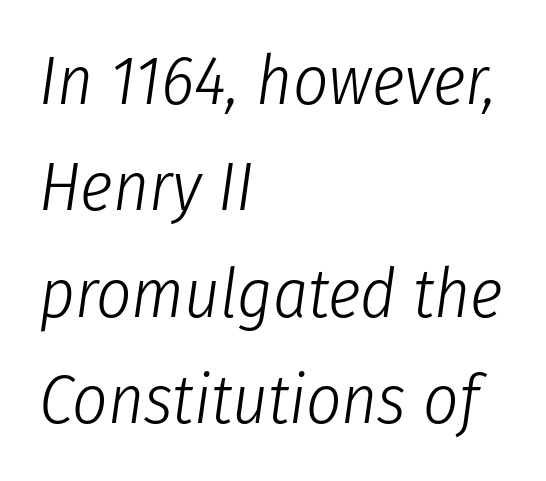
Q: Is the text bold? A: No.
Q: Is the text italic (slanted)? A: Yes, it leans right by about 8 degrees.
Q: Is the text underlined? A: No.
Q: How is the paragraph aligned? A: Left-aligned.
Q: Is the spacing between letters normal or unusually wide? A: Normal.
Q: Is the spacing between lines tight, normal or loose? A: Normal.
Q: Width (condensed, normal, or wide)? A: Condensed.
Q: Stroke contrast? A: Low.
Q: x-height? A: Medium.
Q: Monospaced? A: No.
